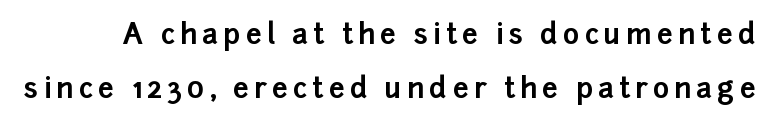
{"serif": "no", "italic": "no", "bold": "yes", "weight": "bold", "width": "normal", "stroke_contrast": "low", "x_height": "medium", "monospaced": "no", "underline": "no", "line_spacing": "loose", "line_spacing_ratio": 1.93, "glyph_px": 28}
